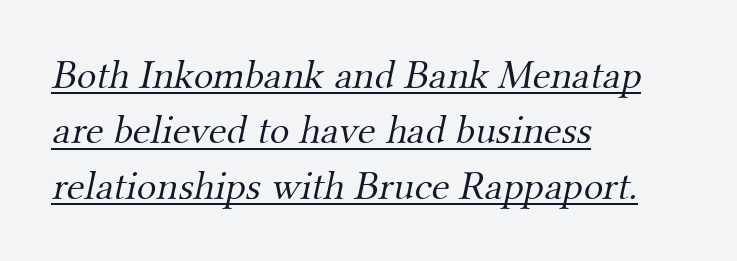
If you drew a ruler down the left edge, every line would touch it. The glyphs in this specimen are seriffed. The face used here is proportionally spaced, like ordinary book or web type. Is the stroke heavy? The answer is a plain regular-or-lighter. Students, note that the glyphs here touch the page at normal intervals. Honestly, the row spacing looks completely unremarkable.
